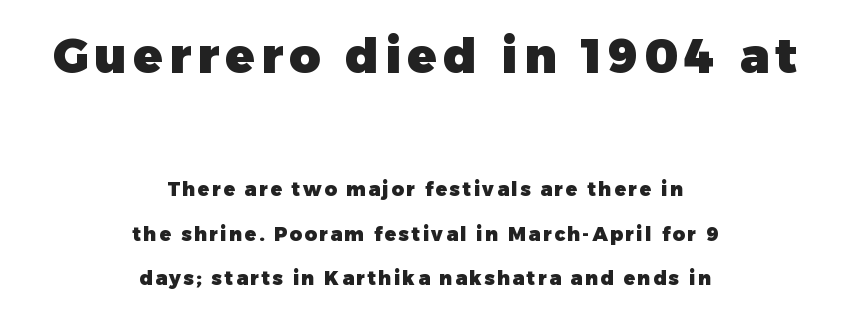
{"serif": "no", "italic": "no", "bold": "yes", "weight": "heavy", "width": "normal", "stroke_contrast": "low", "x_height": "medium", "monospaced": "no", "underline": "no", "align": "center", "line_spacing": "loose", "line_spacing_ratio": 2.35, "larger_block": "first", "size_ratio": 2.53, "glyph_px": 48}
